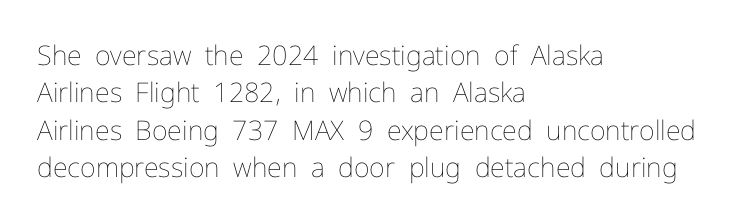
{"italic": "no", "bold": "no", "underline": "no", "align": "left", "line_spacing": "normal", "line_spacing_ratio": 1.38, "letter_spacing": "normal", "letter_spacing_em": 0.0, "glyph_px": 27}
